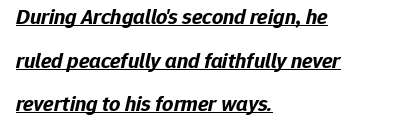
The rendering anchors every line to the left-hand side. It's the slanting kind of type. Does the weight exceed regular? Yes, all the way to bold. Reading down the column, the eye jumps a long way to each next line. Caption: standard tracking, unaltered. The lettering is marked with a stroke running underneath it.
